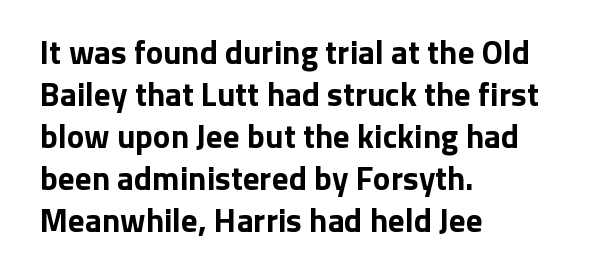
Q: Is the text bold? A: Yes.
Q: Is the text italic (slanted)? A: No, it is upright.
Q: Is the typeface a serif or a sans-serif typeface? A: Sans-serif.
Q: Is the text underlined? A: No.
Q: How is the paragraph aligned? A: Left-aligned.
Q: Is the spacing between letters normal or unusually wide? A: Normal.
Q: Is the spacing between lines tight, normal or loose? A: Normal.
Q: Width (condensed, normal, or wide)? A: Normal.
Q: Stroke contrast? A: Low.
Q: x-height? A: Medium.
Q: Monospaced? A: No.
